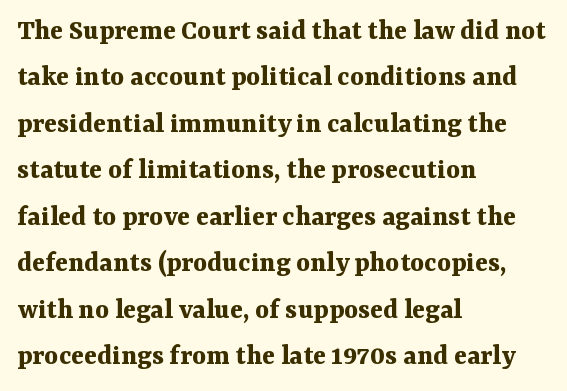
The image shows 30 px bold serif type, upright; set left-aligned, normal line spacing (1.55x), normal letter spacing, not underlined; medium stroke contrast and a medium x-height.
